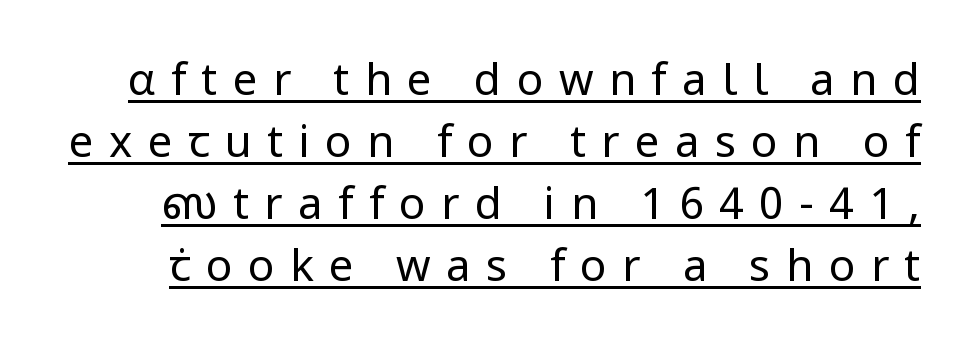
The image shows 44 px regular-weight sans-serif type, upright; set normal line spacing (1.41x), unusually wide letter spacing (+0.35 em), underlined; low stroke contrast and a medium x-height.
